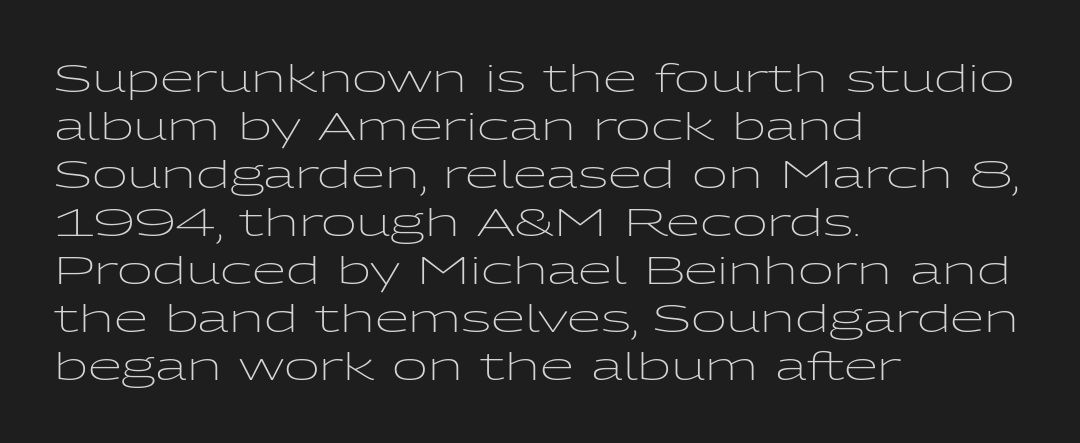
Q: Is the text bold? A: No.
Q: Is the text italic (slanted)? A: No, it is upright.
Q: Is the typeface a serif or a sans-serif typeface? A: Sans-serif.
Q: Is the text underlined? A: No.
Q: How is the paragraph aligned? A: Left-aligned.
Q: Is the spacing between letters normal or unusually wide? A: Normal.
Q: Width (condensed, normal, or wide)? A: Wide.
Q: Stroke contrast? A: Low.
Q: x-height? A: Medium.
Q: Monospaced? A: No.
